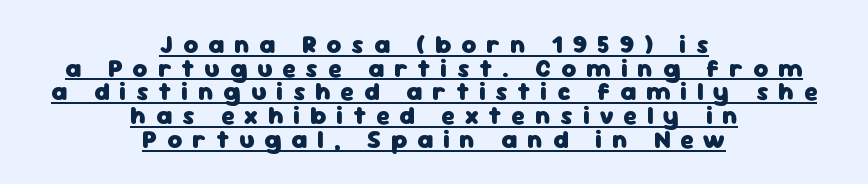
{"italic": "no", "bold": "yes", "underline": "yes", "align": "center", "line_spacing": "tight", "line_spacing_ratio": 0.95, "letter_spacing": "wide", "letter_spacing_em": 0.4, "glyph_px": 25}
